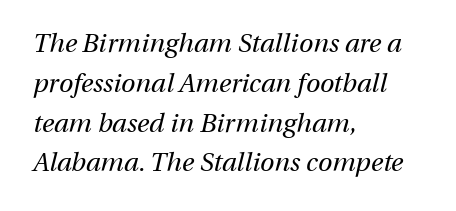
Q: Is the text bold? A: No.
Q: Is the text italic (slanted)? A: Yes, it leans right by about 13 degrees.
Q: Is the text underlined? A: No.
Q: How is the paragraph aligned? A: Left-aligned.
Q: Is the spacing between letters normal or unusually wide? A: Normal.
Q: Is the spacing between lines tight, normal or loose? A: Normal.
